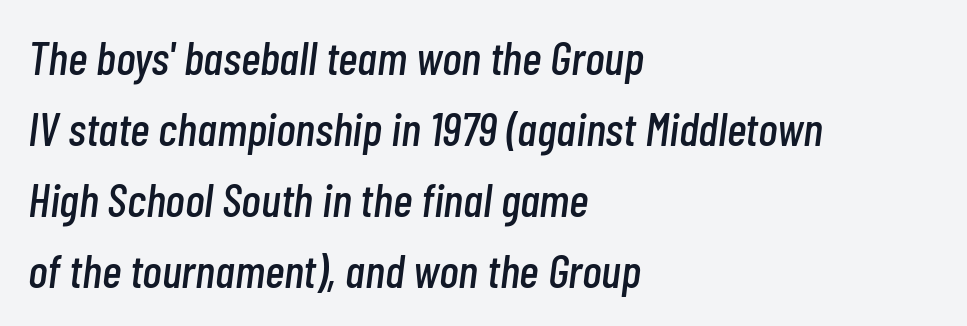
The image shows 47 px condensed type, italic (leaning right); set left-aligned, normal line spacing (1.51x), normal letter spacing, not underlined; low stroke contrast and a medium x-height.
